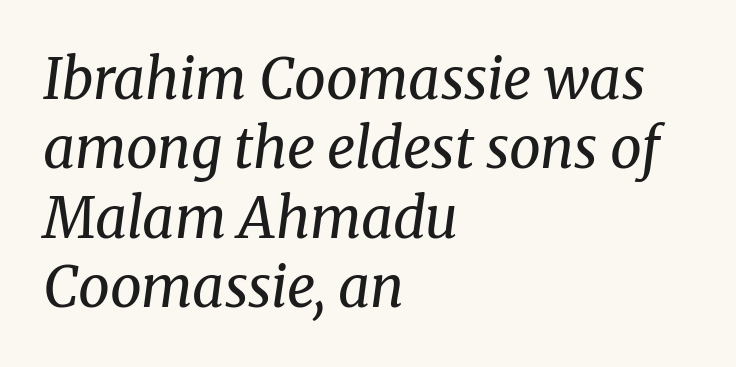
Q: Is the text bold? A: No.
Q: Is the text italic (slanted)? A: Yes, it leans right by about 8 degrees.
Q: Is the typeface a serif or a sans-serif typeface? A: Serif.
Q: Is the text underlined? A: No.
Q: How is the paragraph aligned? A: Left-aligned.
Q: Is the spacing between letters normal or unusually wide? A: Normal.
Q: Width (condensed, normal, or wide)? A: Normal.
Q: Stroke contrast? A: Medium.
Q: x-height? A: Medium.
Q: Monospaced? A: No.
